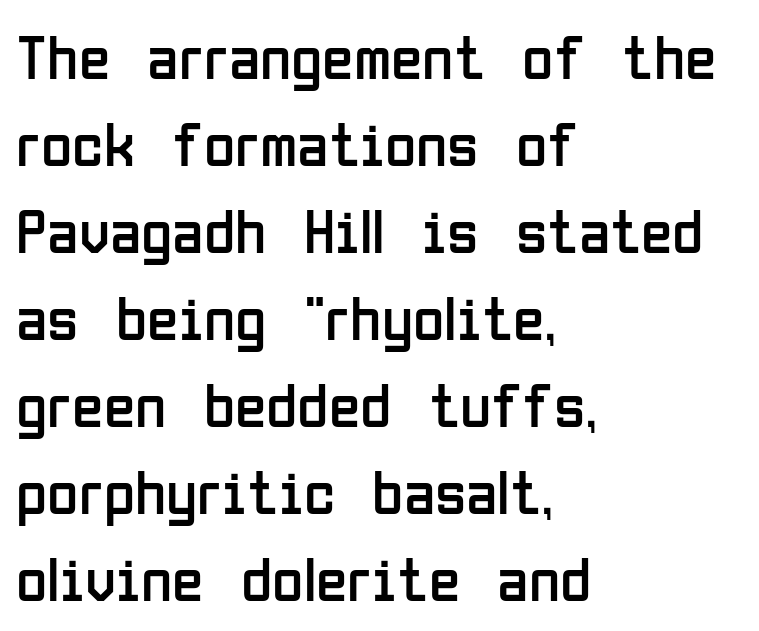
Q: Is the text bold? A: No.
Q: Is the text italic (slanted)? A: No, it is upright.
Q: Is the typeface a serif or a sans-serif typeface? A: Sans-serif.
Q: Is the text underlined? A: No.
Q: How is the paragraph aligned? A: Left-aligned.
Q: Is the spacing between letters normal or unusually wide? A: Normal.
Q: Is the spacing between lines tight, normal or loose? A: Normal.
Q: Width (condensed, normal, or wide)? A: Condensed.
Q: Stroke contrast? A: Low.
Q: x-height? A: Medium.
Q: Monospaced? A: No.
